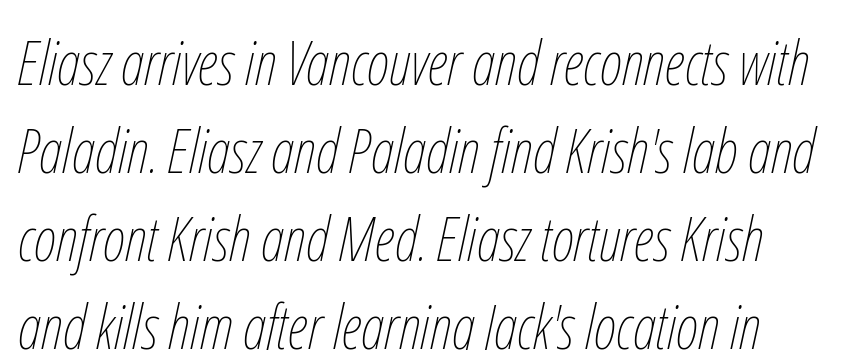
Q: Is the text bold? A: No.
Q: Is the text italic (slanted)? A: Yes, it leans right by about 12 degrees.
Q: Is the text underlined? A: No.
Q: Is the spacing between letters normal or unusually wide? A: Normal.
Q: Is the spacing between lines tight, normal or loose? A: Normal.
Q: Width (condensed, normal, or wide)? A: Condensed.
Q: Stroke contrast? A: Low.
Q: x-height? A: Medium.
Q: Monospaced? A: No.
